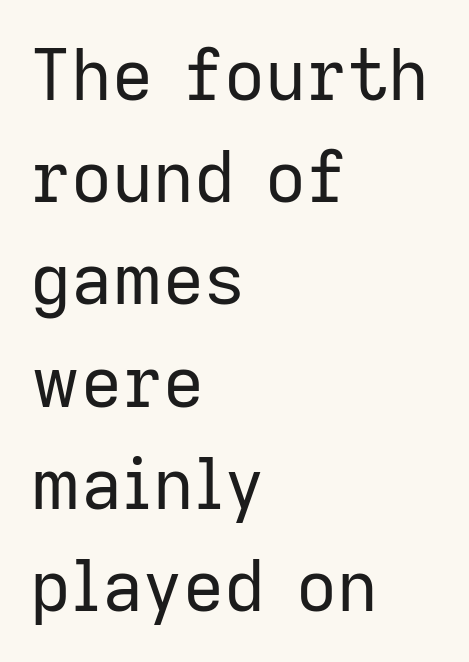
The image shows 71 px regular-weight sans-serif type, upright; set left-aligned, normal line spacing (1.44x), normal letter spacing, not underlined; low stroke contrast and a medium x-height.
